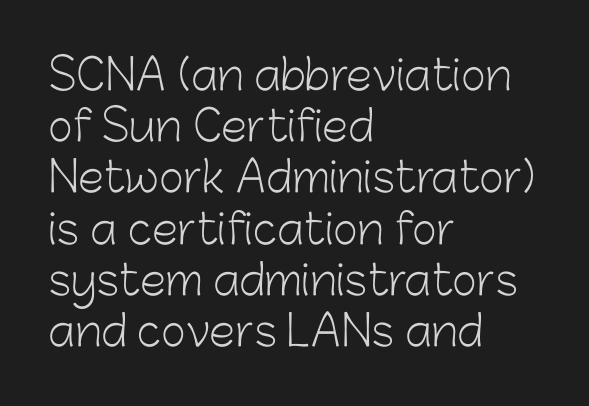
Rule under the text: the space is simply empty. This sample has the flowing, uneven cadence of proportional lettering. Teacher's note: observe the even left margin — that is flush-left alignment. Upright lettering throughout. What kind of face is this? One without serifs — a sans.
